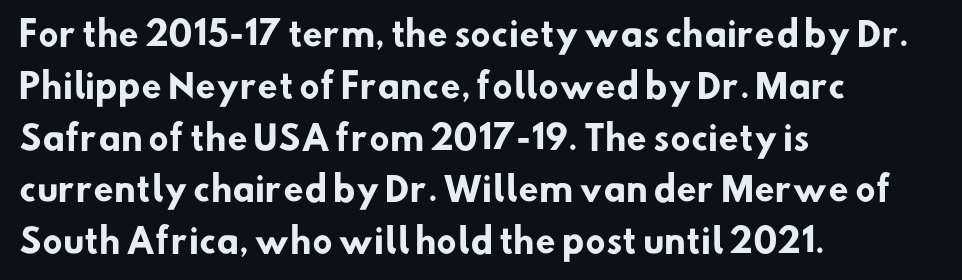
The image shows 33 px heavy sans-serif type; set left-aligned, normal line spacing (1.57x), normal letter spacing, not underlined; low stroke contrast and a small x-height.
